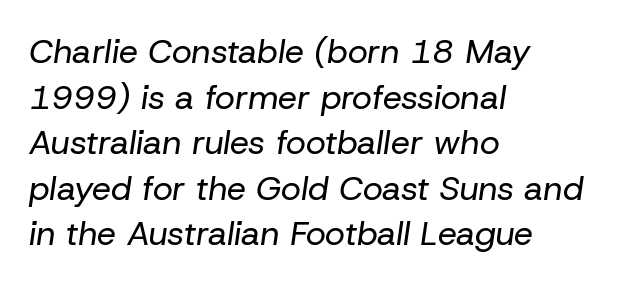
The image shows 34 px regular-weight type, italic (leaning right); set left-aligned, normal line spacing (1.34x), normal letter spacing, not underlined; low stroke contrast and a medium x-height.
